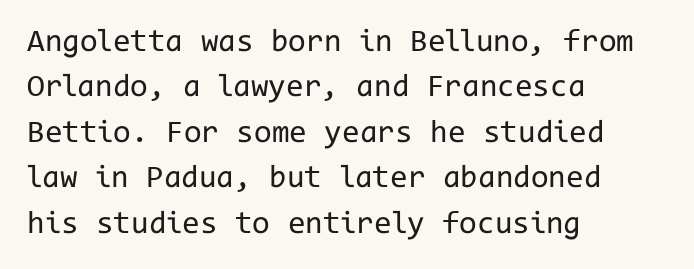
You could call the tracking neutral — neither tight nor loose. Stems here are at most as thick as an everyday book face. Type style note: lacks serifs. The passage shown is not underscored anywhere.
